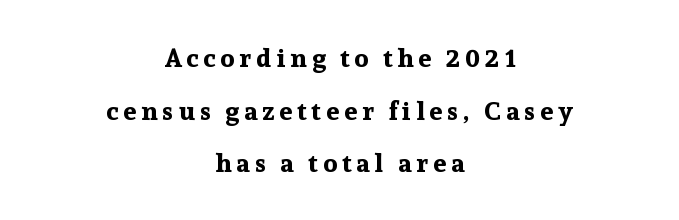
The image shows 26 px bold type, upright; set centered, loose line spacing (2.02x), not underlined.
